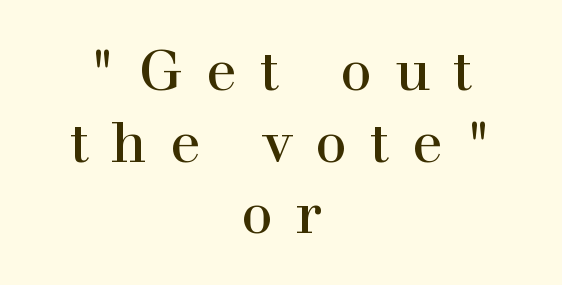
The image shows 56 px serif type, upright; set centered, normal line spacing (1.28x), unusually wide letter spacing (+0.41 em), not underlined; a medium x-height.
